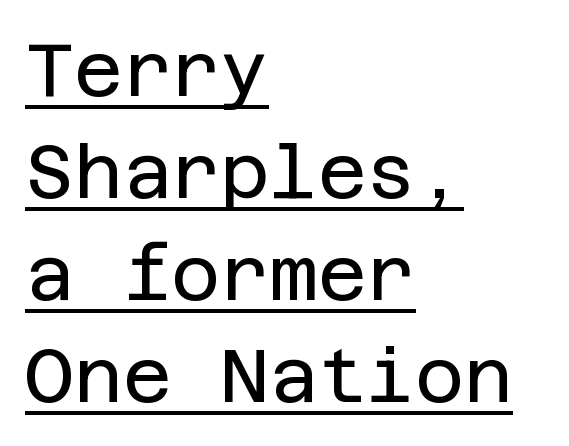
Q: Is the text bold? A: No.
Q: Is the text italic (slanted)? A: No, it is upright.
Q: Is the typeface a serif or a sans-serif typeface? A: Sans-serif.
Q: Is the text underlined? A: Yes.
Q: How is the paragraph aligned? A: Left-aligned.
Q: Is the spacing between letters normal or unusually wide? A: Normal.
Q: Is the spacing between lines tight, normal or loose? A: Normal.
Q: Width (condensed, normal, or wide)? A: Normal.
Q: Stroke contrast? A: Low.
Q: x-height? A: Large.
